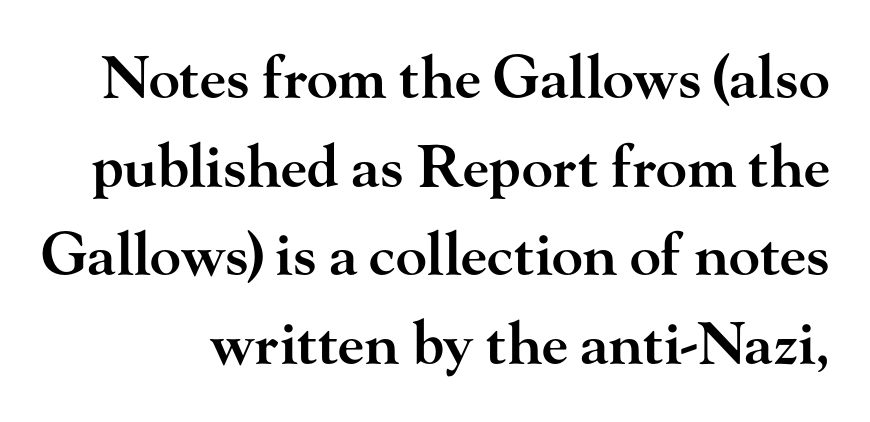
{"serif": "yes", "italic": "no", "bold": "semi", "weight": "semibold", "width": "wide", "stroke_contrast": "high", "x_height": "small", "monospaced": "no", "underline": "no", "line_spacing": "normal", "line_spacing_ratio": 1.53, "letter_spacing": "normal", "letter_spacing_em": 0.0, "glyph_px": 58}
